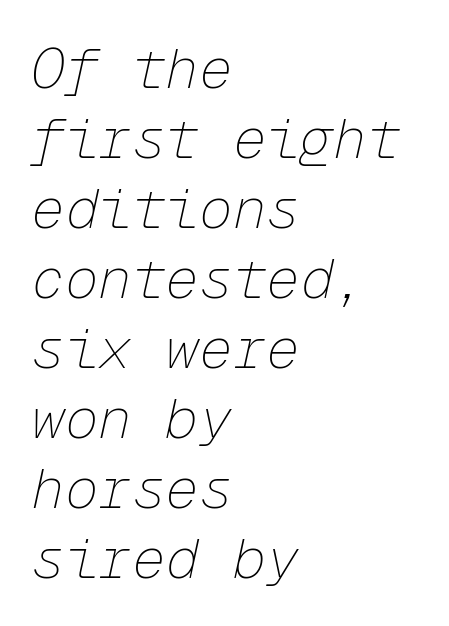
Decoration check: the copy has no underline. Weight class: somewhere from thin through regular. The block of text has a typical density, with ordinary space between rows. The lines are quadded left. Slant detected: the letters are inclined.
